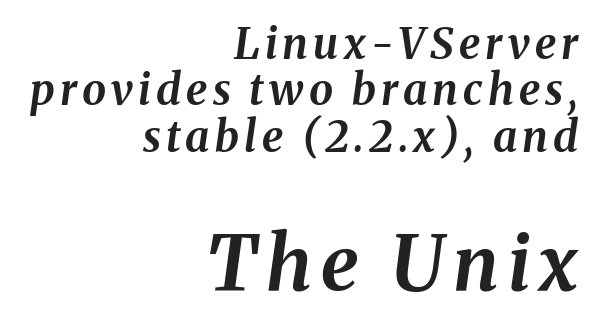
Q: Is the text bold? A: Yes.
Q: Is the text italic (slanted)? A: Yes, it leans right by about 8 degrees.
Q: Is the text underlined? A: No.
Q: How is the paragraph aligned? A: Right-aligned.
Q: Is the spacing between lines tight, normal or loose? A: Tight.
Q: Which block of text is set in a larger size, the first (top) or the second (bottom)? A: The second (bottom) one.
Q: Width (condensed, normal, or wide)? A: Normal.
Q: Stroke contrast? A: Medium.
Q: x-height? A: Medium.
Q: Monospaced? A: No.
